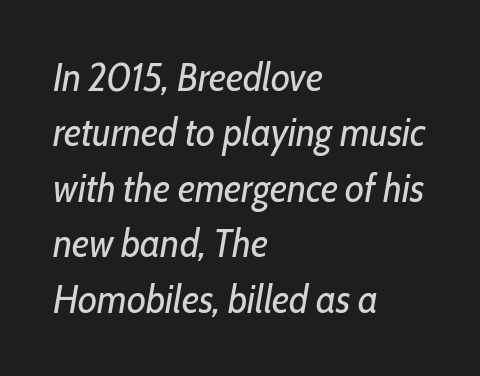
The image shows 39 px regular-weight, condensed type, italic (leaning right); set left-aligned, normal line spacing (1.42x), normal letter spacing, not underlined; low stroke contrast and a medium x-height.
